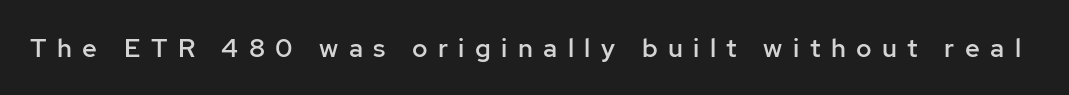
Q: Is the text bold? A: Semi-bold.
Q: Is the text italic (slanted)? A: No, it is upright.
Q: Is the text underlined? A: No.
Q: Is the spacing between letters normal or unusually wide? A: Unusually wide.
